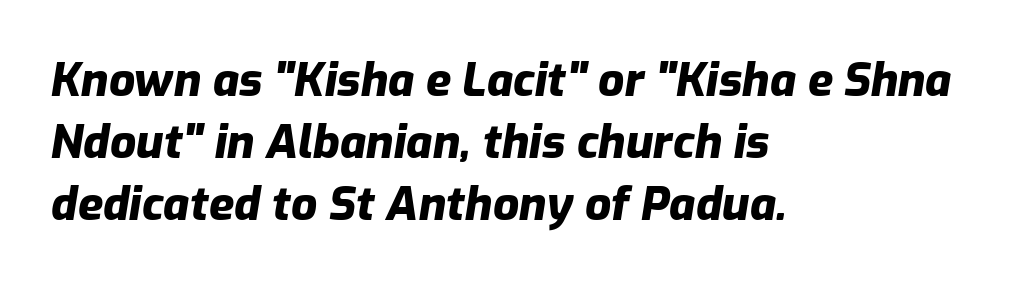
The image shows 46 px heavy type, italic (leaning right); set left-aligned, normal line spacing (1.35x), normal letter spacing, not underlined; low stroke contrast and a medium x-height.
